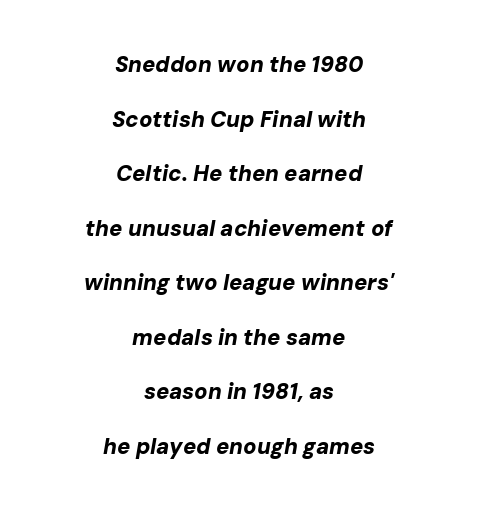
Observe the lean: these are italic letterforms. Regarding leading, the lines here are spaced well apart. Compared with a flush-left layout, this one balances lines on the center instead. This rendering features lettering with no underline. The horizontal fit of the characters is conventional and even. The face used here has the dense, thick strokes of a bold.
